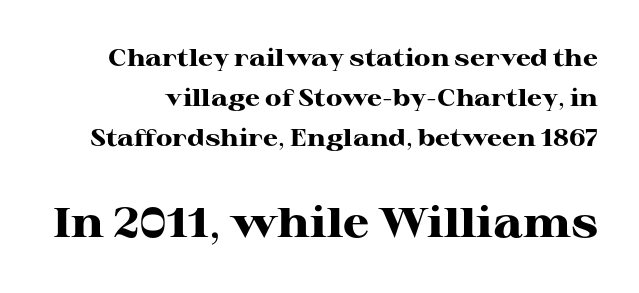
{"serif": "yes", "italic": "no", "bold": "yes", "weight": "heavy", "width": "wide", "stroke_contrast": "high", "x_height": "medium", "monospaced": "no", "underline": "no", "line_spacing": "normal", "line_spacing_ratio": 1.66, "letter_spacing": "normal", "letter_spacing_em": 0.0, "larger_block": "second", "size_ratio": 1.75, "glyph_px": 42}
